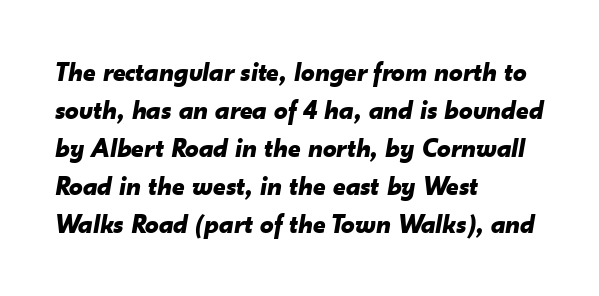
Q: Is the text bold? A: Yes.
Q: Is the text italic (slanted)? A: Yes, it leans right by about 10 degrees.
Q: Is the text underlined? A: No.
Q: How is the paragraph aligned? A: Left-aligned.
Q: Is the spacing between letters normal or unusually wide? A: Normal.
Q: Is the spacing between lines tight, normal or loose? A: Normal.
